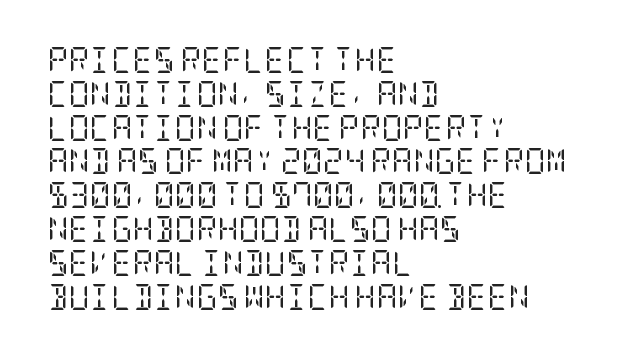
{"italic": "no", "bold": "no", "underline": "no", "align": "left", "line_spacing": "normal", "line_spacing_ratio": 1.3, "letter_spacing": "normal", "letter_spacing_em": 0.0, "glyph_px": 26}
